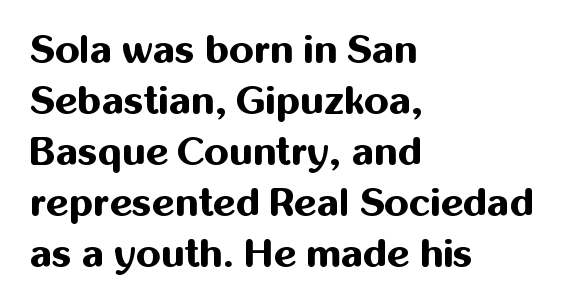
{"serif": "no", "italic": "no", "bold": "yes", "weight": "bold", "width": "normal", "stroke_contrast": "medium", "x_height": "medium", "monospaced": "no", "underline": "no", "align": "left", "line_spacing": "normal", "line_spacing_ratio": 1.31, "letter_spacing": "normal", "letter_spacing_em": 0.0, "glyph_px": 39}
